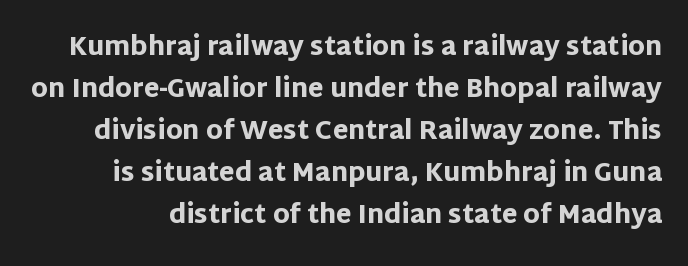
{"italic": "no", "bold": "yes", "underline": "no", "line_spacing": "normal", "line_spacing_ratio": 1.68, "letter_spacing": "normal", "letter_spacing_em": 0.0, "glyph_px": 25}
